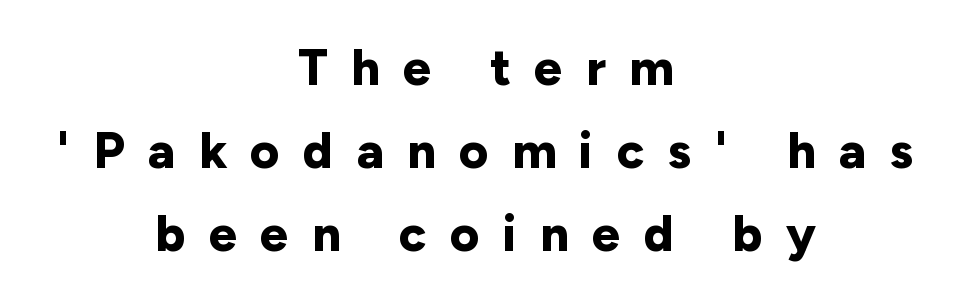
Honestly, the row spacing looks completely unremarkable. As a designer I'd log this as weight 700, bold. Each letter keeps its own natural width here, so spacing adapts to shape. Letterform terminals end flat and unadorned throughout the passage. The lines are quadded center. Style check: upright.
